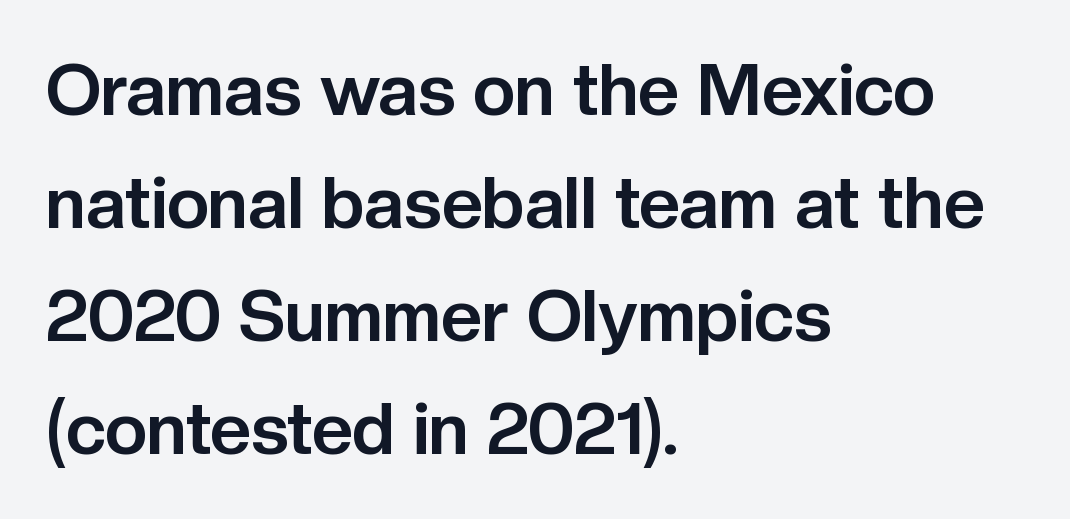
The line-height multiplier appears to be the usual default. Proportional: the letters do not fall into vertical columns. Nope, not italic — everything's standing straight. The compositor pushed each line to the left boundary. Look at the stroke-to-counter ratio: heavy, a bold.
